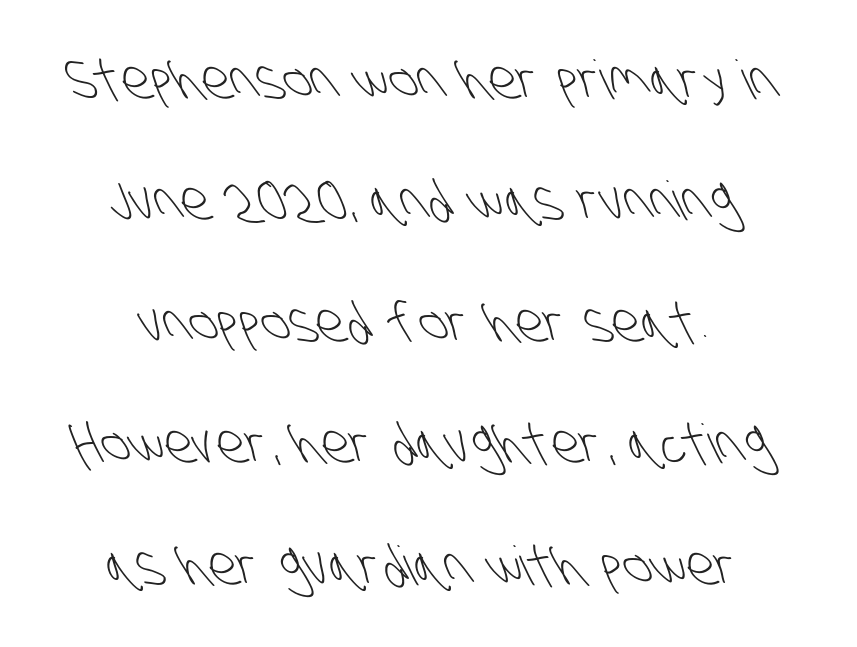
Rule under the text: the space is simply empty. The lines are quadded center. Looks like regular typesetting: each glyph gets only the width it needs. The designer went with a sans here, leaving each stem footless. Reading down the column, the eye jumps a long way to each next line.
